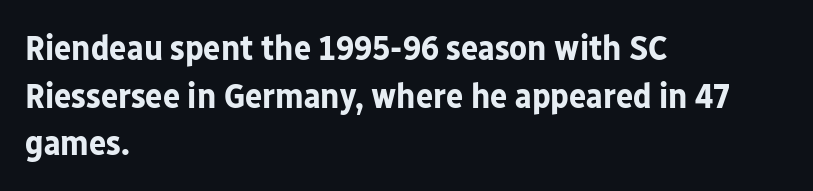
The image shows 36 px bold sans-serif type, upright; set left-aligned, normal line spacing (1.32x), normal letter spacing, not underlined; low stroke contrast and a medium x-height.
